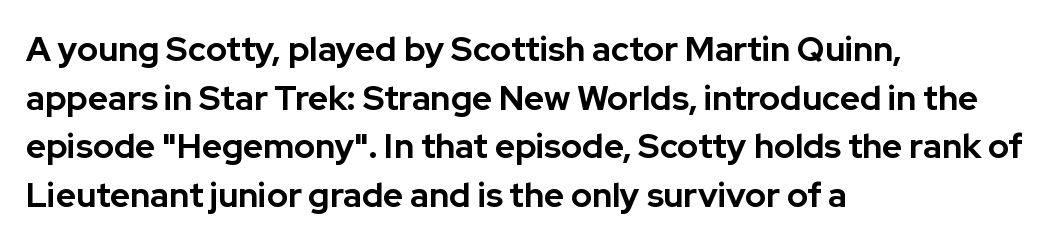
The image shows 34 px bold sans-serif type, upright; set left-aligned, normal line spacing (1.43x), normal letter spacing, not underlined; low stroke contrast and a medium x-height.
